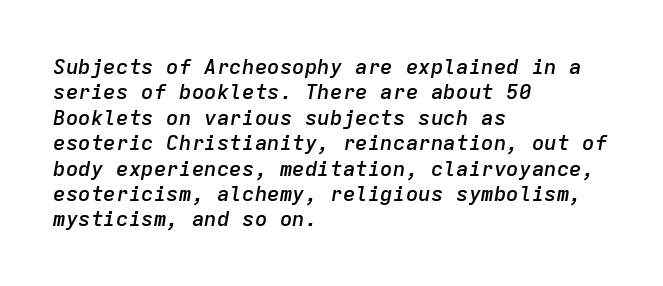
The passage shown is semibold, sitting just below true bold. Slant detected: the letters are inclined. The passage is arranged the way most books set body copy — flush left. The face used here is rendered with its standard letterfit. A clean baseline with only descenders dipping below it.
